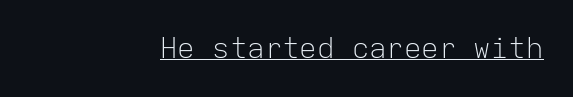
The image shows 29 px light sans-serif type, upright, monospaced; set right-aligned, normal letter spacing, underlined; low stroke contrast and a medium x-height.
